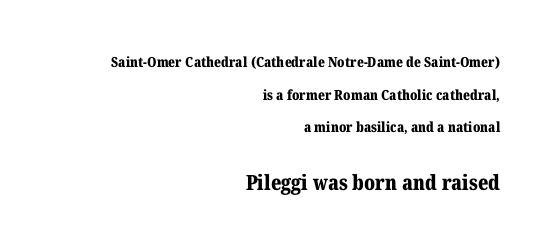
The image shows 21 px bold type, upright; set right-aligned, loose line spacing (2.33x), normal letter spacing, not underlined; the second (bottom) block is 1.5x larger.
